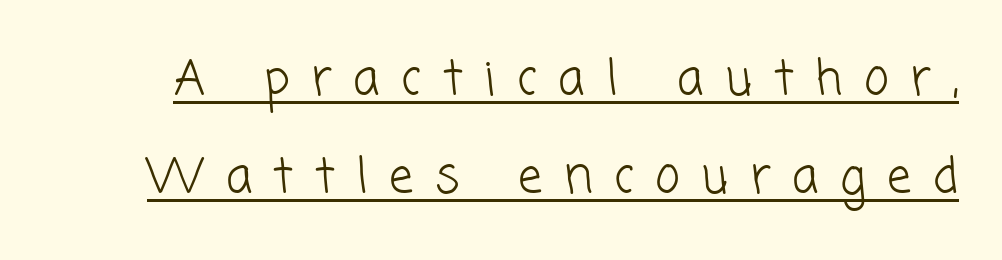
Q: Is the text bold? A: No.
Q: Is the typeface a serif or a sans-serif typeface? A: Sans-serif.
Q: Is the text underlined? A: Yes.
Q: Is the spacing between letters normal or unusually wide? A: Unusually wide.
Q: Is the spacing between lines tight, normal or loose? A: Loose.
Q: Width (condensed, normal, or wide)? A: Normal.
Q: Stroke contrast? A: Low.
Q: x-height? A: Medium.
Q: Monospaced? A: No.
